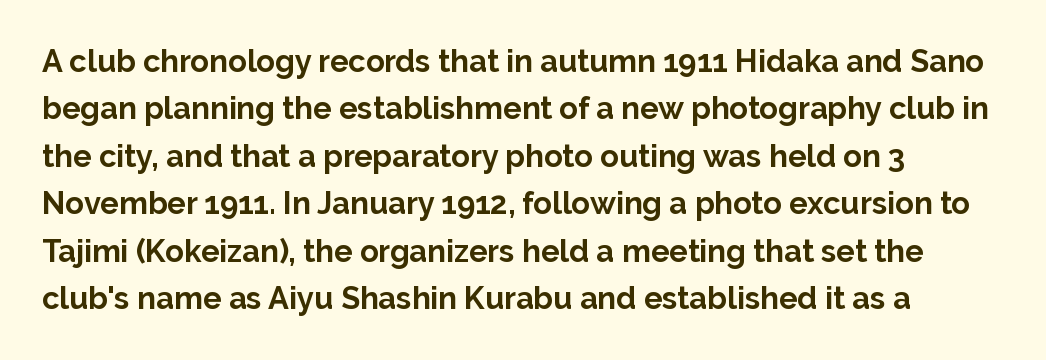
The image shows 31 px bold sans-serif type, upright; set left-aligned, normal line spacing (1.53x), normal letter spacing, not underlined; low stroke contrast and a medium x-height.
